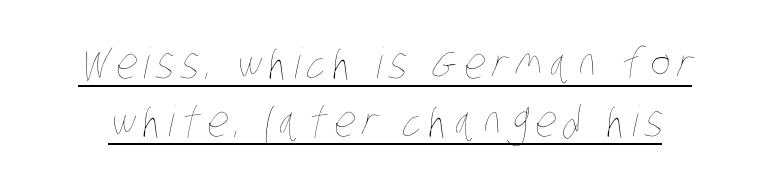
The image shows 42 px thin, condensed type; set normal line spacing (1.37x), underlined; low stroke contrast and a large x-height.
